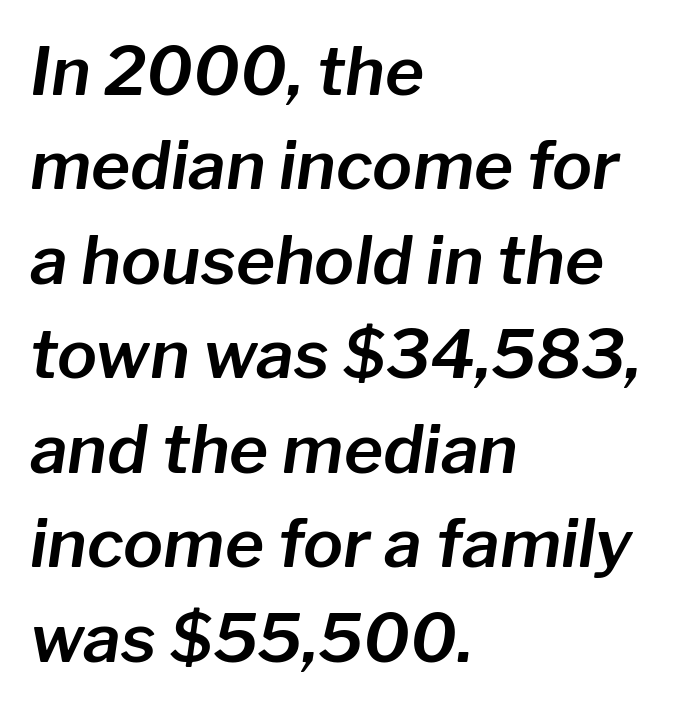
The image shows 67 px text type, italic (leaning right); set left-aligned, normal line spacing (1.41x), normal letter spacing, not underlined; low stroke contrast and a medium x-height.
